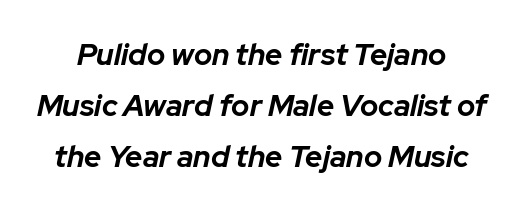
The image shows 30 px bold type, italic (leaning right); set normal line spacing (1.7x), normal letter spacing, not underlined; low stroke contrast and a medium x-height.
